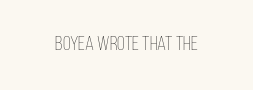
Posture: upright roman. Short note: letters normally spaced. The weight would be labelled regular, book, light, or lighter still. Lines of text with bare space underneath.
